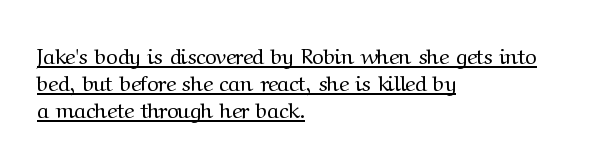
Layout note: lines flush left. The strokes carry an ordinary text weight at most. The tracking reads as untouched default to a designer's eye. The glyphs are accompanied by a horizontal stroke just below them. Ascenders rise straight up at ninety degrees.
